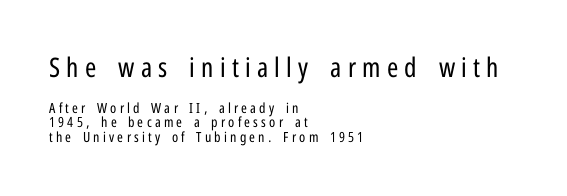
{"italic": "no", "bold": "no", "underline": "no", "align": "left", "line_spacing": "tight", "line_spacing_ratio": 1.02, "letter_spacing": "wide", "letter_spacing_em": 0.23, "larger_block": "first", "size_ratio": 1.93, "glyph_px": 27}
